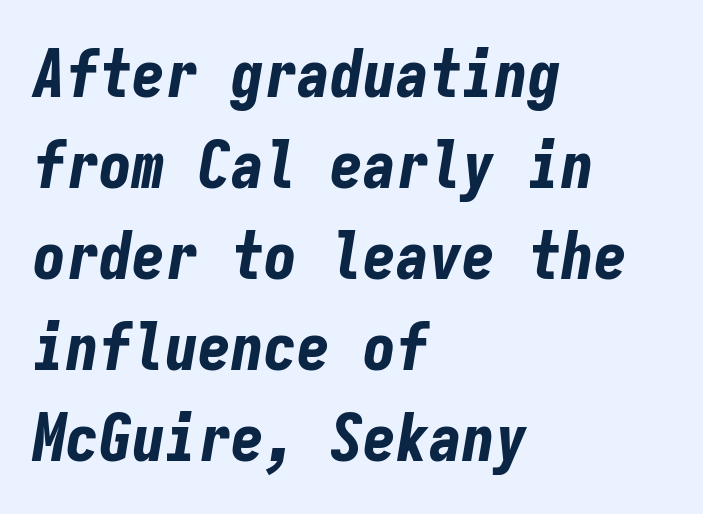
{"italic": "yes", "lean": "right", "slant_degrees": 9, "bold": "yes", "weight": "bold", "width": "condensed", "stroke_contrast": "low", "x_height": "medium", "monospaced": "yes", "underline": "no", "align": "left", "line_spacing": "normal", "line_spacing_ratio": 1.38, "letter_spacing": "normal", "letter_spacing_em": 0.0, "glyph_px": 66}
